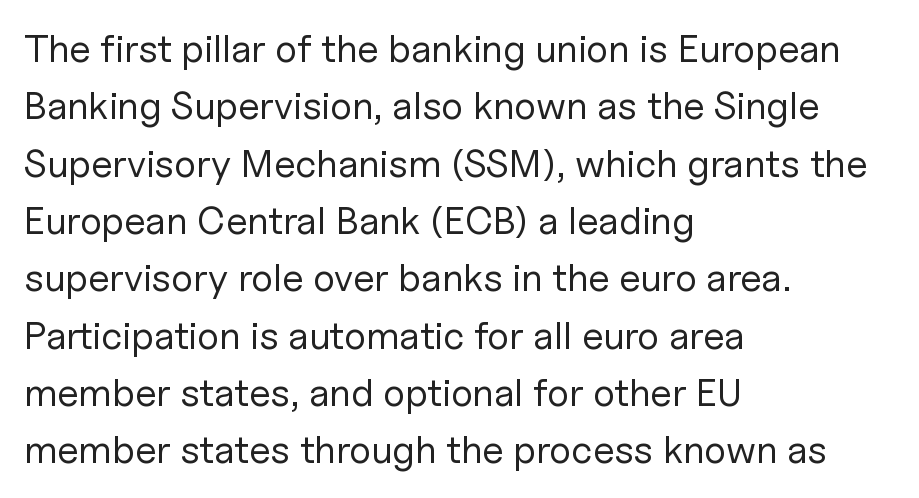
Q: Is the text bold? A: No.
Q: Is the text italic (slanted)? A: No, it is upright.
Q: Is the typeface a serif or a sans-serif typeface? A: Sans-serif.
Q: Is the text underlined? A: No.
Q: How is the paragraph aligned? A: Left-aligned.
Q: Is the spacing between letters normal or unusually wide? A: Normal.
Q: Is the spacing between lines tight, normal or loose? A: Normal.
Q: Width (condensed, normal, or wide)? A: Normal.
Q: Stroke contrast? A: Low.
Q: x-height? A: Medium.
Q: Monospaced? A: No.
